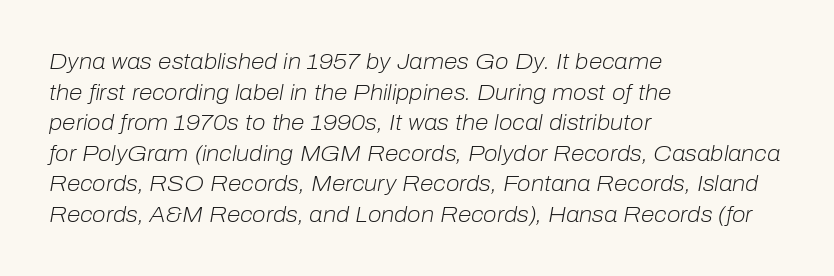
{"italic": "yes", "lean": "right", "slant_degrees": 10, "bold": "no", "underline": "no", "align": "left", "line_spacing": "normal", "line_spacing_ratio": 1.39, "letter_spacing": "normal", "letter_spacing_em": 0.0, "glyph_px": 22}
